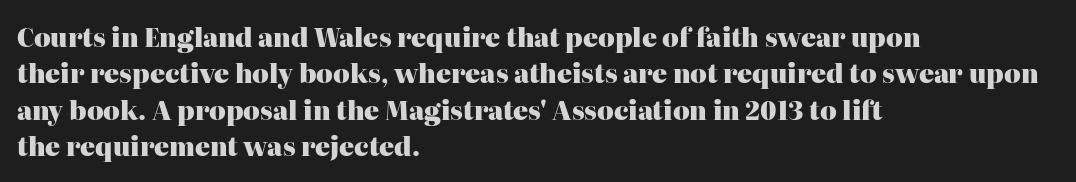
The letters are bold, with thick, heavy strokes. If you measured baseline to baseline, you'd find a middling distance. Posture: straight, roman, zero tilt. No word sits above an underline.
